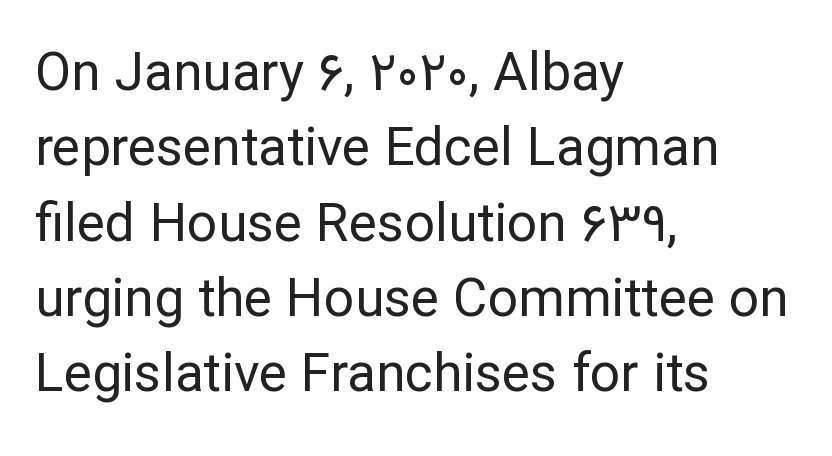
Is this a fixed-width face? No — the glyphs have proportional, varying widths. A typesetter would call this zero additional tracking. Nothing sits at the stroke ends, so this counts as sans-serif. The leading is moderate, giving the passage an even texture.
